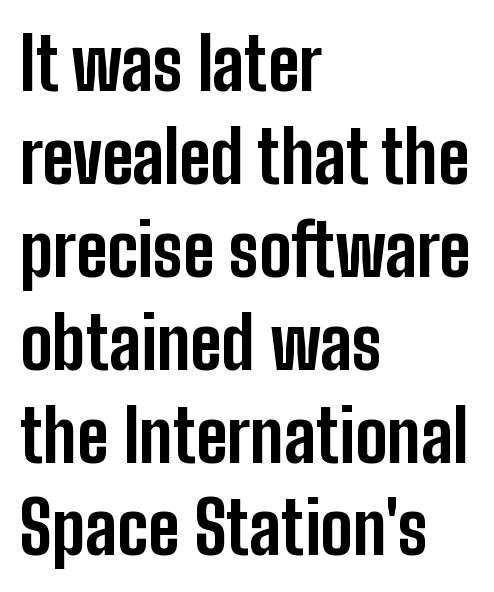
The image shows 72 px bold, condensed sans-serif type, upright; set left-aligned, normal line spacing (1.29x), normal letter spacing, not underlined; low stroke contrast and a medium x-height.
